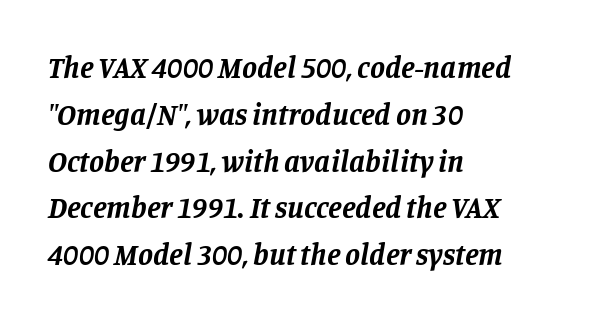
{"serif": "yes", "italic": "yes", "lean": "right", "slant_degrees": 11, "bold": "yes", "weight": "bold", "width": "normal", "stroke_contrast": "low", "x_height": "large", "monospaced": "no", "underline": "no", "align": "left", "line_spacing": "normal", "line_spacing_ratio": 1.56, "letter_spacing": "normal", "letter_spacing_em": 0.0, "glyph_px": 30}
